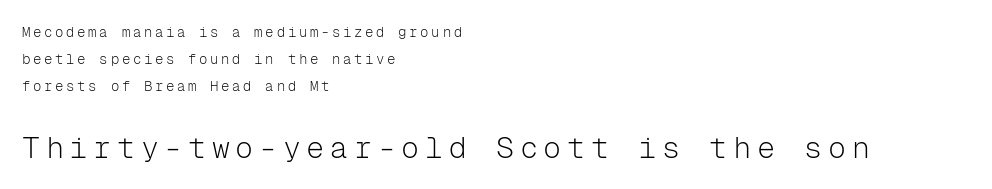
The image shows 30 px light sans-serif type, upright, monospaced; set left-aligned, loose line spacing (1.92x), not underlined; the second (bottom) block is 2.14x larger; low stroke contrast and a medium x-height.
